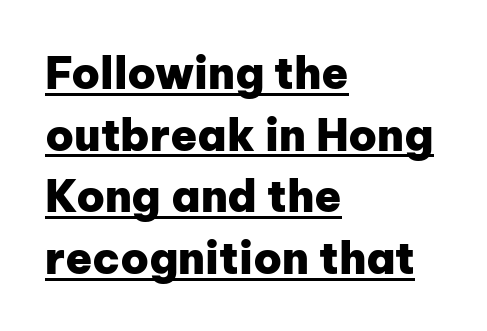
The letters are bold, with thick, heavy strokes. The tracking reads as untouched default to a designer's eye. This sample has the flowing, uneven cadence of proportional lettering. Whoever set this chose a conventional vertical rhythm.
